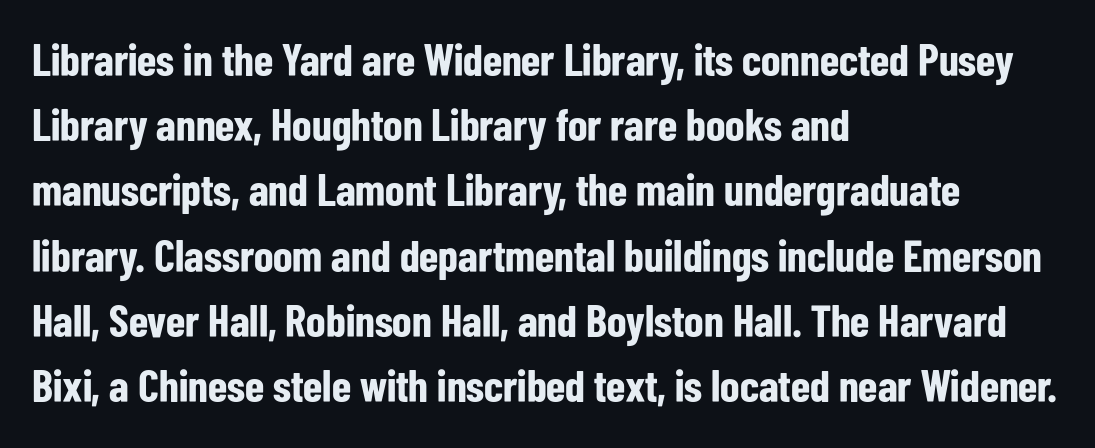
Posture: upright roman. Lines of text with bare space underneath. Students, this is bold: see how much ink each stroke carries. Looks like regular typesetting: each glyph gets only the width it needs. The text block is weighted toward the left margin, trailing off unevenly rightward.
